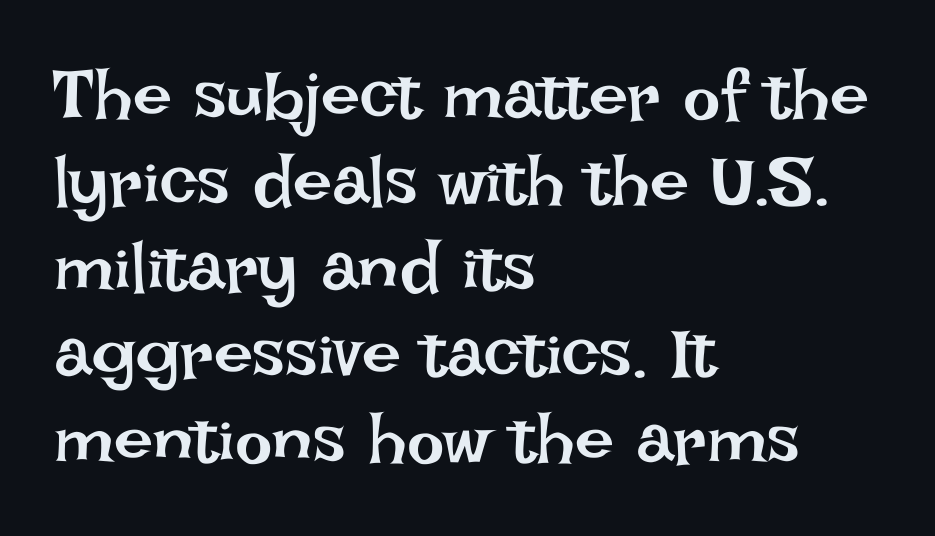
The image shows 70 px regular-weight type, upright; set left-aligned, line spacing 1.23x, normal letter spacing, not underlined; low stroke contrast and a large x-height.
